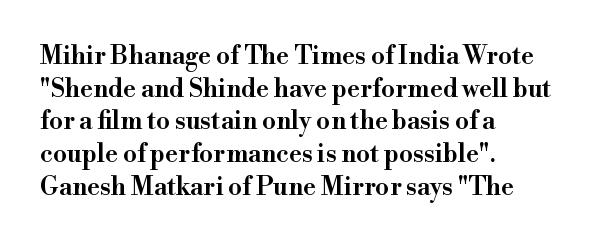
Q: Is the text bold? A: Semi-bold.
Q: Is the text italic (slanted)? A: No, it is upright.
Q: Is the text underlined? A: No.
Q: How is the paragraph aligned? A: Left-aligned.
Q: Is the spacing between letters normal or unusually wide? A: Normal.
Q: Is the spacing between lines tight, normal or loose? A: Normal.
